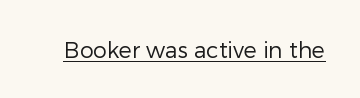
Q: Is the text bold? A: No.
Q: Is the text italic (slanted)? A: No, it is upright.
Q: Is the text underlined? A: Yes.
Q: Is the spacing between letters normal or unusually wide? A: Normal.
